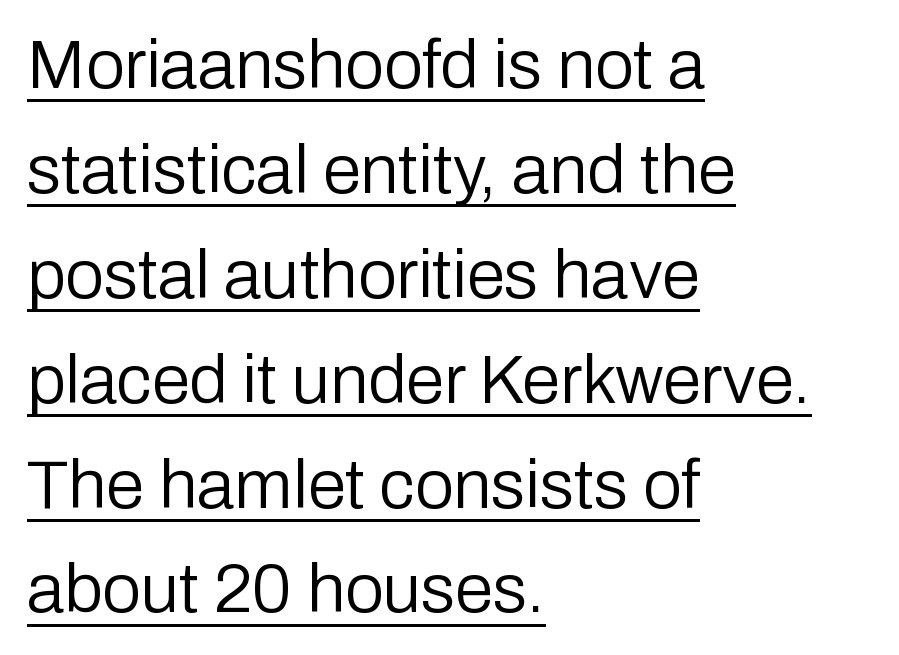
The image shows 69 px regular-weight sans-serif type, upright; set left-aligned, normal line spacing (1.52x), normal letter spacing, underlined; low stroke contrast and a medium x-height.
